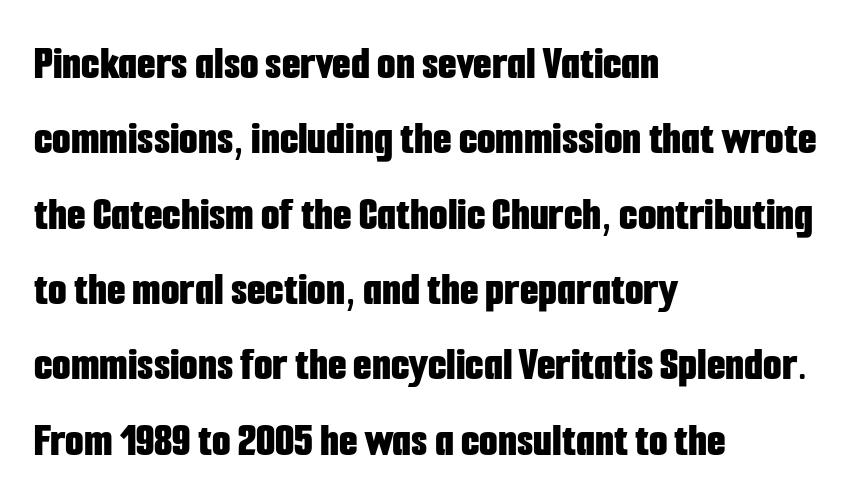
Q: Is the text bold? A: Yes.
Q: Is the text italic (slanted)? A: No, it is upright.
Q: Is the typeface a serif or a sans-serif typeface? A: Sans-serif.
Q: Is the text underlined? A: No.
Q: How is the paragraph aligned? A: Left-aligned.
Q: Is the spacing between letters normal or unusually wide? A: Normal.
Q: Is the spacing between lines tight, normal or loose? A: Normal.
Q: Width (condensed, normal, or wide)? A: Condensed.
Q: Stroke contrast? A: Low.
Q: x-height? A: Medium.
Q: Monospaced? A: No.
